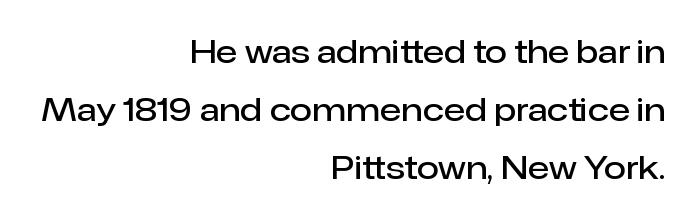
Q: Is the text bold? A: Semi-bold.
Q: Is the text italic (slanted)? A: No, it is upright.
Q: Is the typeface a serif or a sans-serif typeface? A: Sans-serif.
Q: Is the text underlined? A: No.
Q: How is the paragraph aligned? A: Right-aligned.
Q: Is the spacing between letters normal or unusually wide? A: Normal.
Q: Width (condensed, normal, or wide)? A: Normal.
Q: Stroke contrast? A: Low.
Q: x-height? A: Medium.
Q: Monospaced? A: No.
